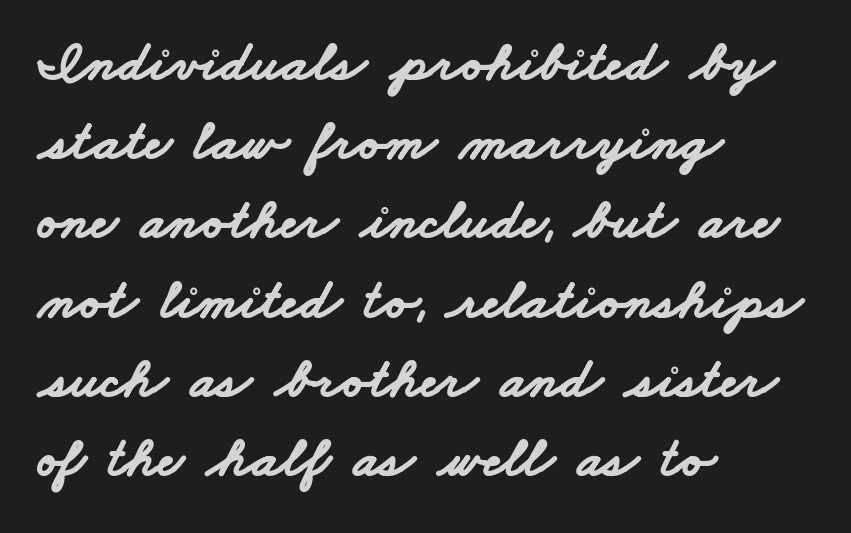
Q: Is the text bold? A: Yes.
Q: Is the typeface a serif or a sans-serif typeface? A: Sans-serif.
Q: Is the text underlined? A: No.
Q: How is the paragraph aligned? A: Left-aligned.
Q: Is the spacing between letters normal or unusually wide? A: Normal.
Q: Is the spacing between lines tight, normal or loose? A: Normal.
Q: Width (condensed, normal, or wide)? A: Wide.
Q: Stroke contrast? A: Low.
Q: x-height? A: Small.
Q: Monospaced? A: No.
